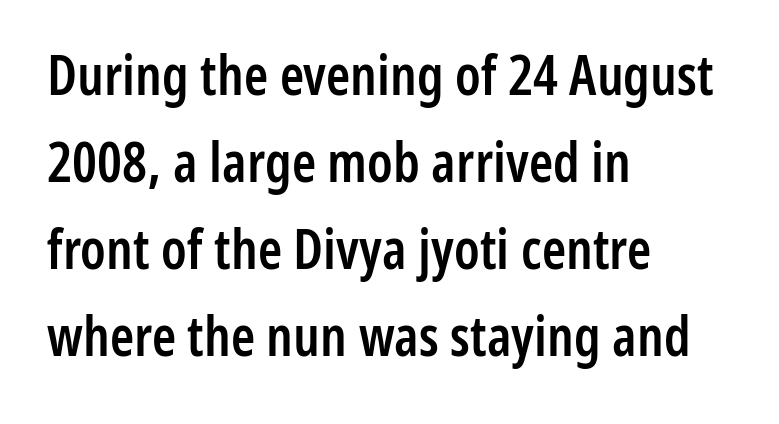
Q: Is the text bold? A: Semi-bold.
Q: Is the text italic (slanted)? A: No, it is upright.
Q: Is the typeface a serif or a sans-serif typeface? A: Sans-serif.
Q: Is the text underlined? A: No.
Q: How is the paragraph aligned? A: Left-aligned.
Q: Is the spacing between letters normal or unusually wide? A: Normal.
Q: Is the spacing between lines tight, normal or loose? A: Normal.
Q: Width (condensed, normal, or wide)? A: Condensed.
Q: Stroke contrast? A: Low.
Q: x-height? A: Medium.
Q: Monospaced? A: No.
